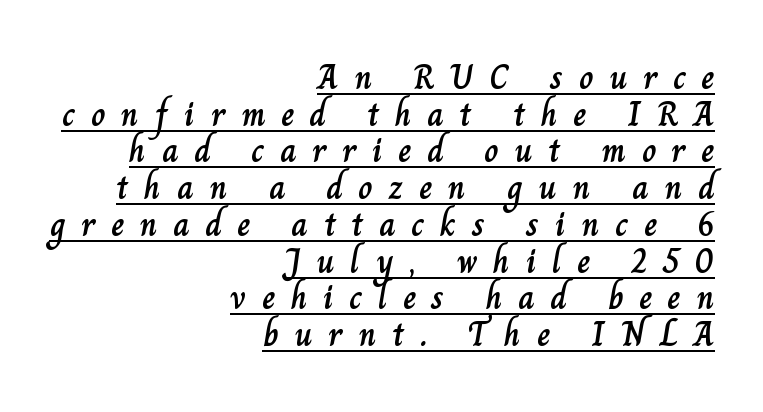
{"width": "normal", "stroke_contrast": "low", "x_height": "small", "monospaced": "no", "underline": "yes", "align": "right", "line_spacing": "tight", "line_spacing_ratio": 1.05, "letter_spacing": "wide", "letter_spacing_em": 0.45, "glyph_px": 35}
